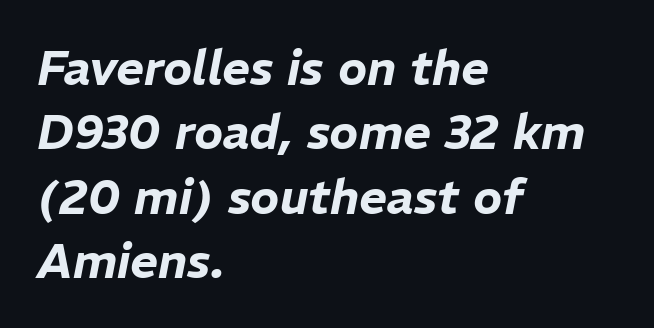
{"italic": "yes", "lean": "right", "slant_degrees": 11, "width": "normal", "stroke_contrast": "low", "x_height": "medium", "monospaced": "no", "underline": "no", "align": "left", "line_spacing": "normal", "line_spacing_ratio": 1.34, "letter_spacing": "normal", "letter_spacing_em": 0.0, "glyph_px": 48}
